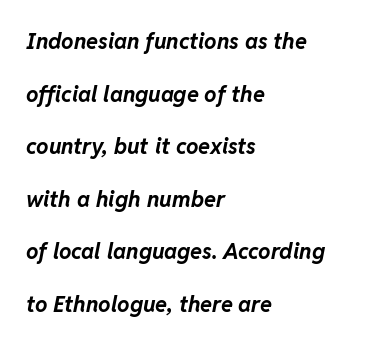
The glyphs are unaccompanied by any horizontal stroke below them. Slant detected: the letters are inclined. Summary of weight: heavy, a full bold. The letters sit at their default tracking, neither squeezed nor spread. Successive baselines arrive slowly, with a big drop between each.
